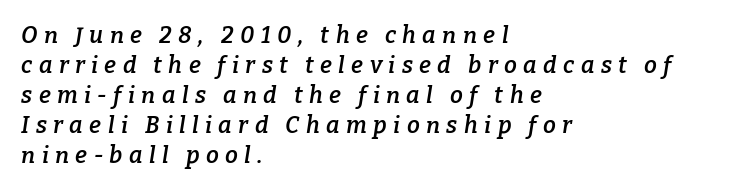
The image shows 23 px text type, italic (leaning right); set left-aligned, normal line spacing (1.3x), unusually wide letter spacing (+0.28 em), not underlined.
